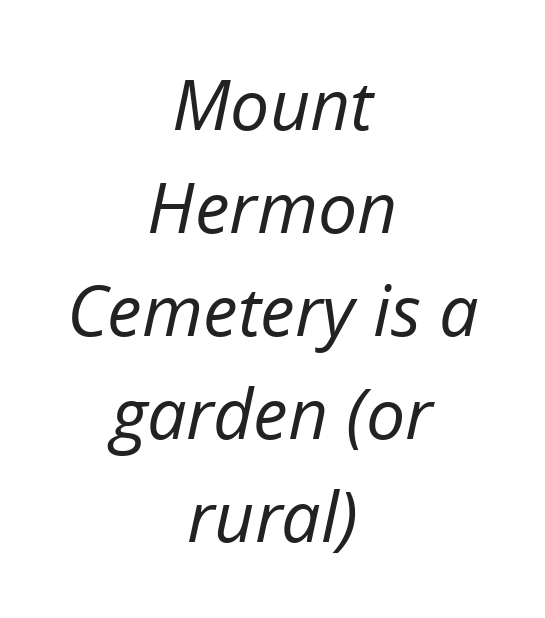
{"italic": "yes", "lean": "right", "slant_degrees": 12, "bold": "no", "weight": "regular", "width": "normal", "stroke_contrast": "low", "x_height": "medium", "monospaced": "no", "underline": "no", "align": "center", "line_spacing": "normal", "line_spacing_ratio": 1.47, "letter_spacing": "normal", "letter_spacing_em": 0.0, "glyph_px": 70}
